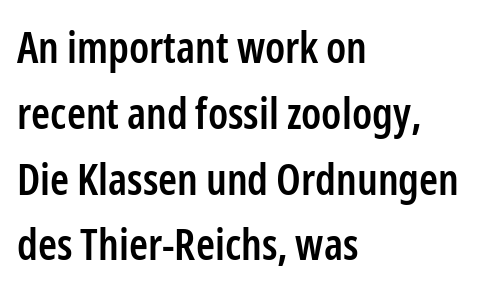
{"serif": "no", "italic": "no", "bold": "semi", "weight": "semibold", "width": "condensed", "stroke_contrast": "low", "x_height": "medium", "monospaced": "no", "underline": "no", "align": "left", "line_spacing": "normal", "line_spacing_ratio": 1.53, "letter_spacing": "normal", "letter_spacing_em": 0.0, "glyph_px": 43}
